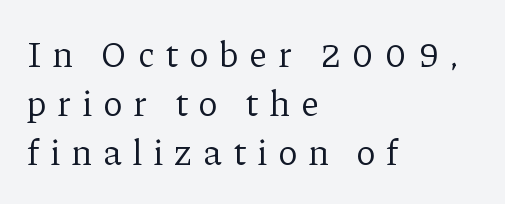
This sample uses a serif face. You could not count columns in this text — the font is proportionally spaced. Glance below the letters and you will spot only blank space. These lines stack with their left ends in a neat column.
